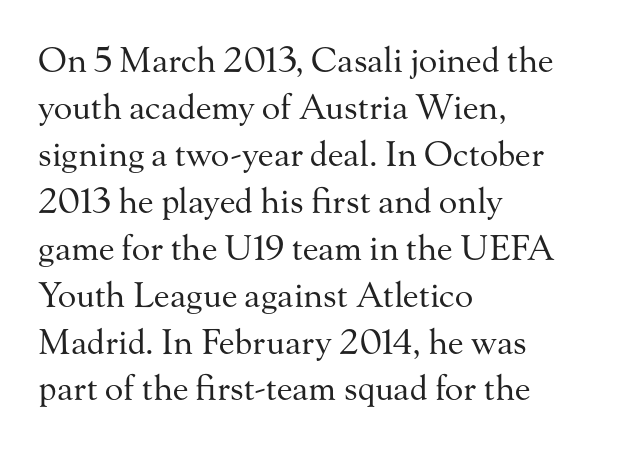
The image shows 34 px regular-weight serif type, upright; set left-aligned, normal line spacing (1.38x), normal letter spacing, not underlined; medium stroke contrast and a small x-height.
